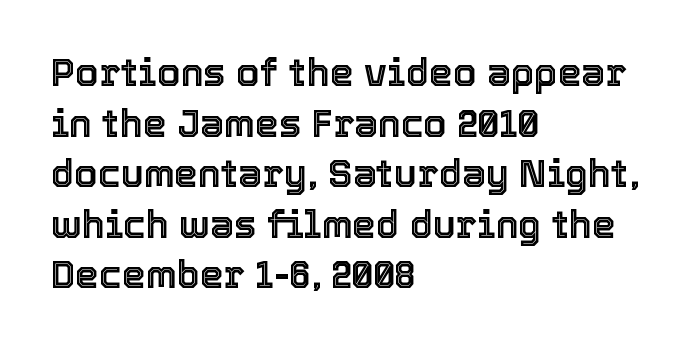
{"italic": "no", "width": "normal", "x_height": "medium", "monospaced": "no", "underline": "no", "align": "left", "line_spacing": "normal", "line_spacing_ratio": 1.33, "letter_spacing": "normal", "letter_spacing_em": 0.0, "glyph_px": 38}
